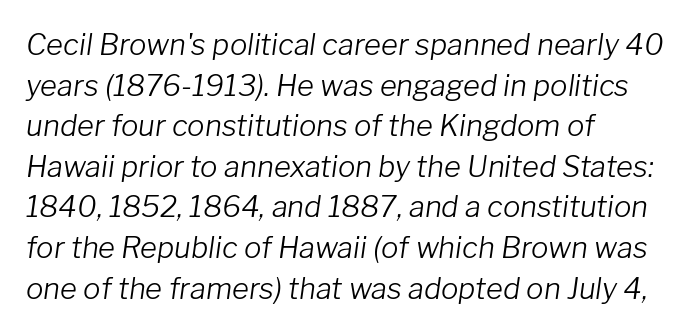
Q: Is the text bold? A: No.
Q: Is the text italic (slanted)? A: Yes, it leans right by about 8 degrees.
Q: Is the text underlined? A: No.
Q: How is the paragraph aligned? A: Left-aligned.
Q: Is the spacing between letters normal or unusually wide? A: Normal.
Q: Is the spacing between lines tight, normal or loose? A: Normal.
Q: Width (condensed, normal, or wide)? A: Normal.
Q: Stroke contrast? A: Low.
Q: x-height? A: Medium.
Q: Monospaced? A: No.
